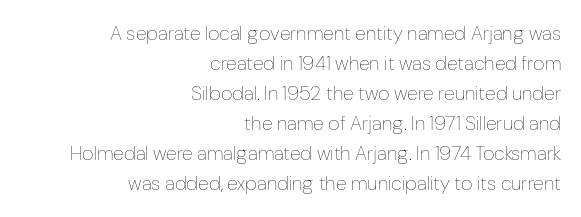
The image shows 20 px text type, upright; set right-aligned, normal line spacing (1.5x), normal letter spacing, not underlined.
